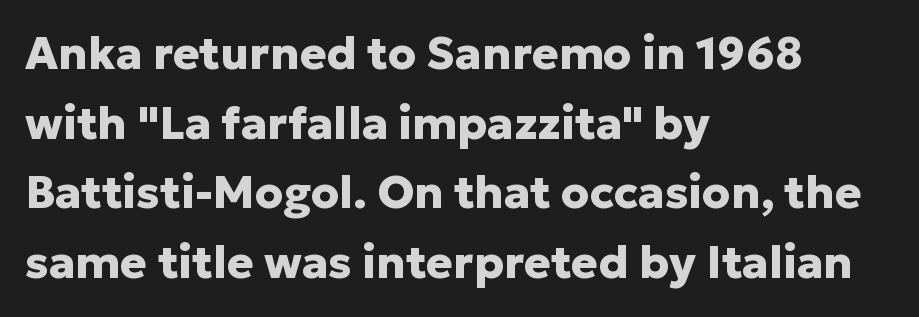
The image shows 45 px heavy sans-serif type, upright; set left-aligned, normal line spacing (1.55x), normal letter spacing, not underlined; low stroke contrast and a medium x-height.
